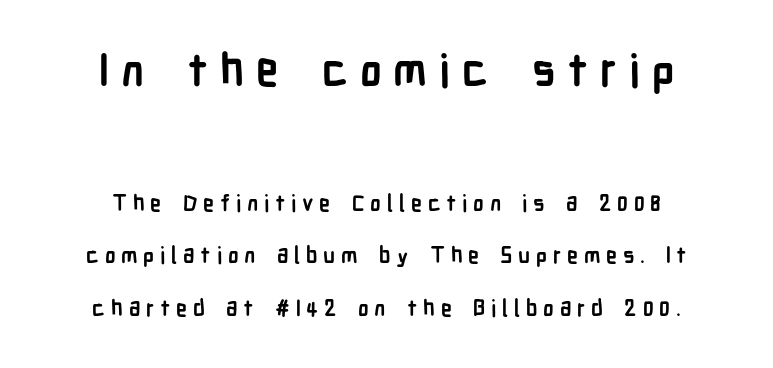
The image shows 45 px semibold, condensed sans-serif type, upright; set centered, loose line spacing (2.39x), unusually wide letter spacing (+0.26 em), not underlined; the first (top) block is 2.05x larger; low stroke contrast and a medium x-height.
